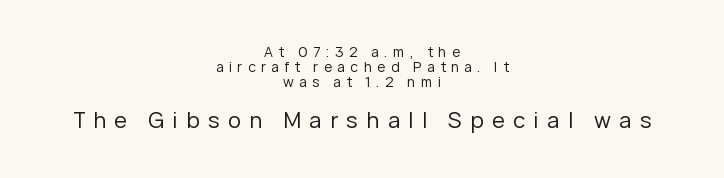
The font's upright variant was chosen for this text. Just letters on the line, the space beneath them empty. The horizontal fit of the characters is loose and conspicuously gappy. Top chunk: small. Bottom chunk: large.
